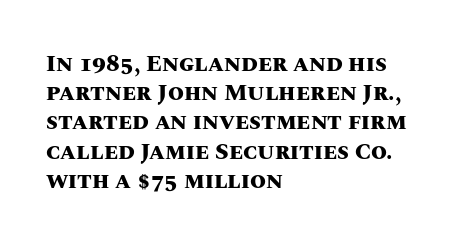
{"italic": "no", "bold": "yes", "underline": "no", "align": "left", "line_spacing": "normal", "line_spacing_ratio": 1.27, "letter_spacing": "normal", "letter_spacing_em": 0.0, "glyph_px": 23}
